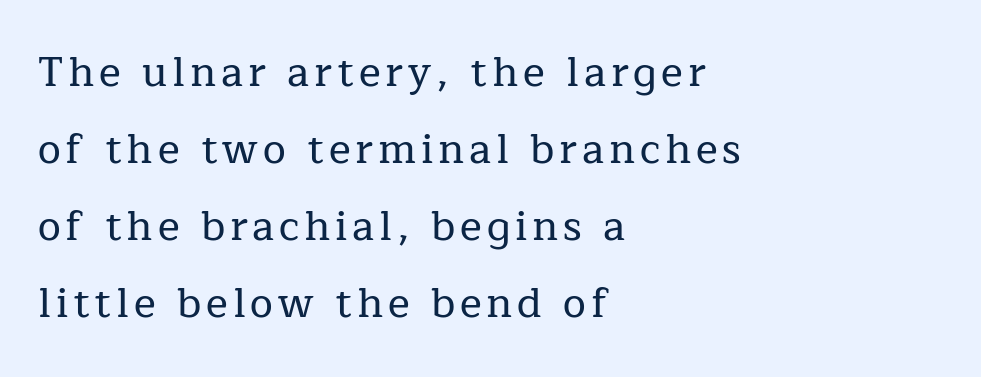
The paragraph shown leans on its left margin. Old-style or modern, the face here clearly has serifs. The baseline area is clear. The letters advance in unequal steps, a hallmark of proportional type. Style check: upright.
